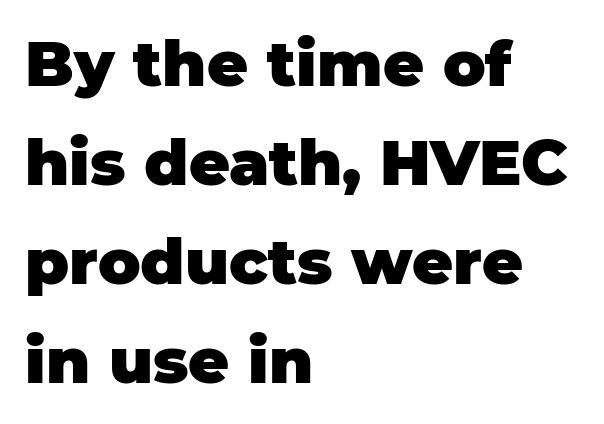
Q: Is the text bold? A: Yes.
Q: Is the text italic (slanted)? A: No, it is upright.
Q: Is the typeface a serif or a sans-serif typeface? A: Sans-serif.
Q: Is the text underlined? A: No.
Q: How is the paragraph aligned? A: Left-aligned.
Q: Is the spacing between letters normal or unusually wide? A: Normal.
Q: Is the spacing between lines tight, normal or loose? A: Normal.
Q: Width (condensed, normal, or wide)? A: Normal.
Q: Stroke contrast? A: Low.
Q: x-height? A: Large.
Q: Monospaced? A: No.
